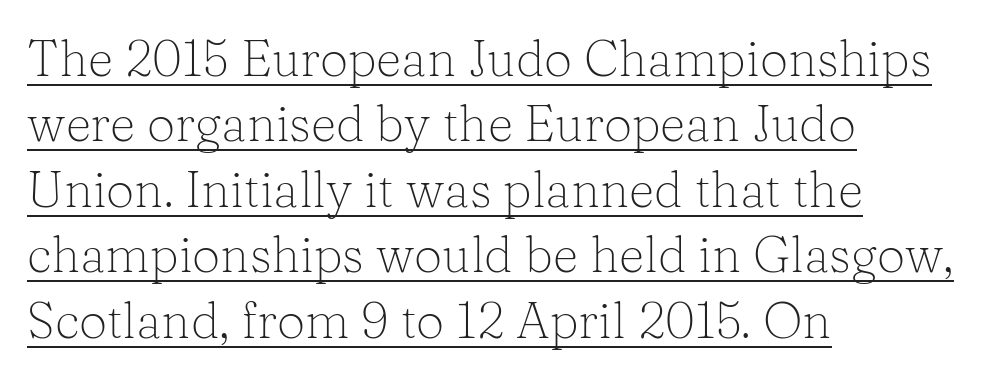
The text block is weighted toward the left margin, trailing off unevenly rightward. This sample has the flowing, uneven cadence of proportional lettering. Style check: upright. Underlining? Definitely there.
